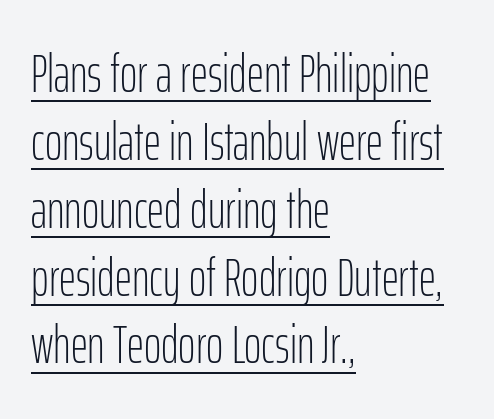
Q: Is the text bold? A: No.
Q: Is the text italic (slanted)? A: No, it is upright.
Q: Is the typeface a serif or a sans-serif typeface? A: Sans-serif.
Q: Is the text underlined? A: Yes.
Q: How is the paragraph aligned? A: Left-aligned.
Q: Is the spacing between letters normal or unusually wide? A: Normal.
Q: Is the spacing between lines tight, normal or loose? A: Normal.
Q: Width (condensed, normal, or wide)? A: Condensed.
Q: Stroke contrast? A: Low.
Q: x-height? A: Medium.
Q: Monospaced? A: No.
